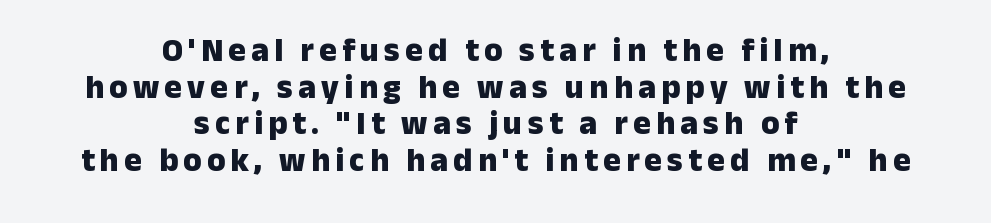
Q: Is the text bold? A: Yes.
Q: Is the text italic (slanted)? A: No, it is upright.
Q: Is the typeface a serif or a sans-serif typeface? A: Sans-serif.
Q: Is the text underlined? A: No.
Q: How is the paragraph aligned? A: Centered.
Q: Is the spacing between lines tight, normal or loose? A: Tight.
Q: Width (condensed, normal, or wide)? A: Normal.
Q: Stroke contrast? A: Low.
Q: x-height? A: Medium.
Q: Monospaced? A: No.
